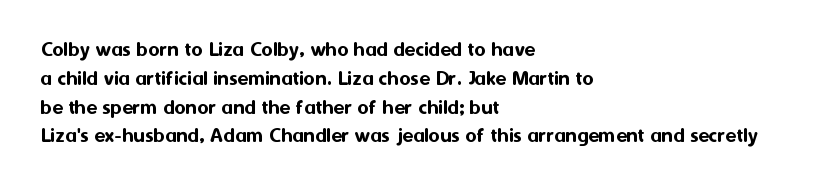
Descender tails drop into unmarked territory. Horizontal alignment here is leftward, the default for most running prose. Does extra space separate the letters? No, they use regular spacing. Upright lettering throughout. Evenly set lines give the paragraph a standard silhouette.
